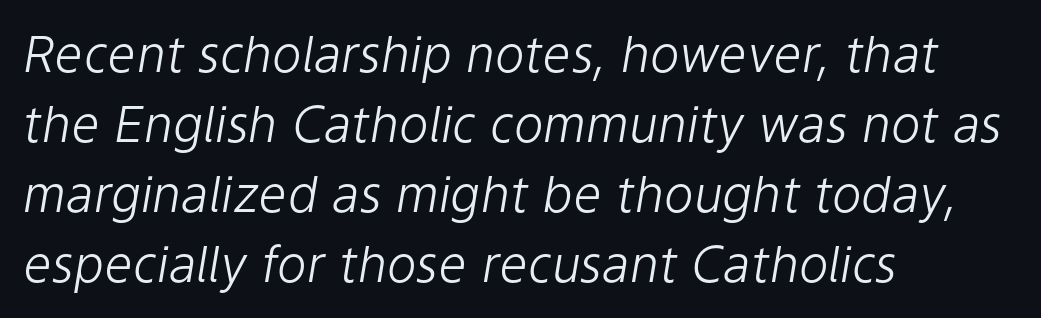
Q: Is the text bold? A: No.
Q: Is the text italic (slanted)? A: Yes, it leans right by about 9 degrees.
Q: Is the text underlined? A: No.
Q: How is the paragraph aligned? A: Left-aligned.
Q: Is the spacing between letters normal or unusually wide? A: Normal.
Q: Is the spacing between lines tight, normal or loose? A: Normal.
Q: Width (condensed, normal, or wide)? A: Normal.
Q: Stroke contrast? A: Low.
Q: x-height? A: Medium.
Q: Monospaced? A: No.
